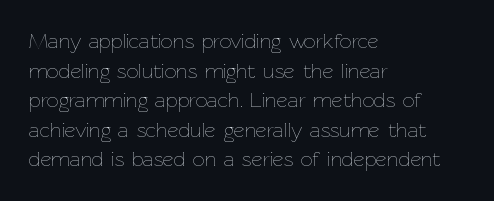
{"italic": "no", "bold": "no", "underline": "no", "align": "left", "line_spacing": "normal", "line_spacing_ratio": 1.41, "letter_spacing": "normal", "letter_spacing_em": 0.0, "glyph_px": 21}
